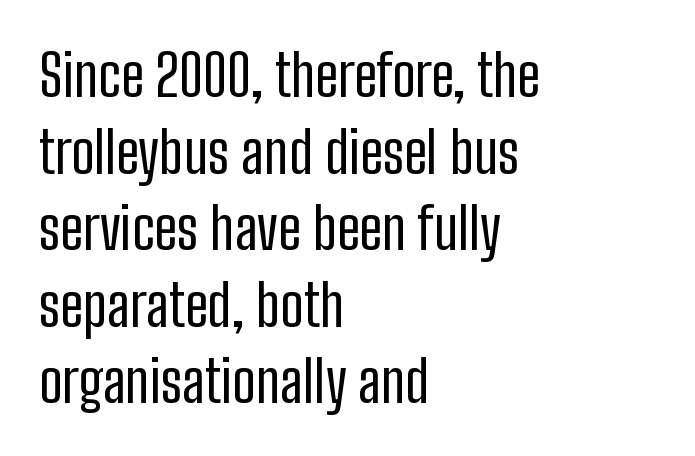
The image shows 58 px regular-weight, condensed sans-serif type, upright; set left-aligned, normal line spacing (1.32x), normal letter spacing, not underlined; low stroke contrast and a medium x-height.
